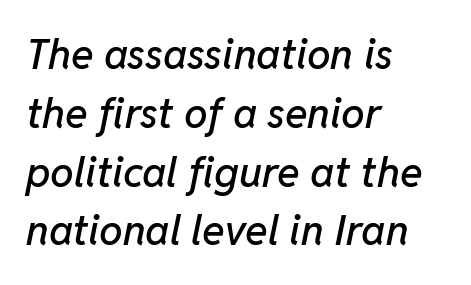
The image shows 42 px text type, italic (leaning right); set left-aligned, normal line spacing (1.4x), normal letter spacing, not underlined; low stroke contrast and a medium x-height.
